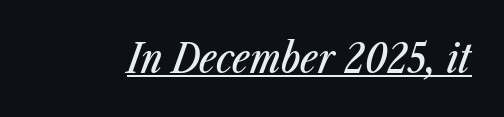
Q: Is the text italic (slanted)? A: Yes, it leans right by about 23 degrees.
Q: Is the text underlined? A: Yes.
Q: Is the spacing between letters normal or unusually wide? A: Normal.
Q: Width (condensed, normal, or wide)? A: Condensed.
Q: Stroke contrast? A: Low.
Q: x-height? A: Medium.
Q: Monospaced? A: No.
